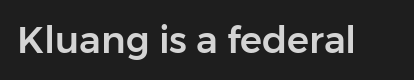
Spacing between characters is what you'd get straight out of the box. Just letters on the line, the space beneath them empty. This rendering employs a face without finishing strokes, i.e., a sans-serif. Each letter keeps its own natural width here, so spacing adapts to shape. Quick note: not italic, upright.
